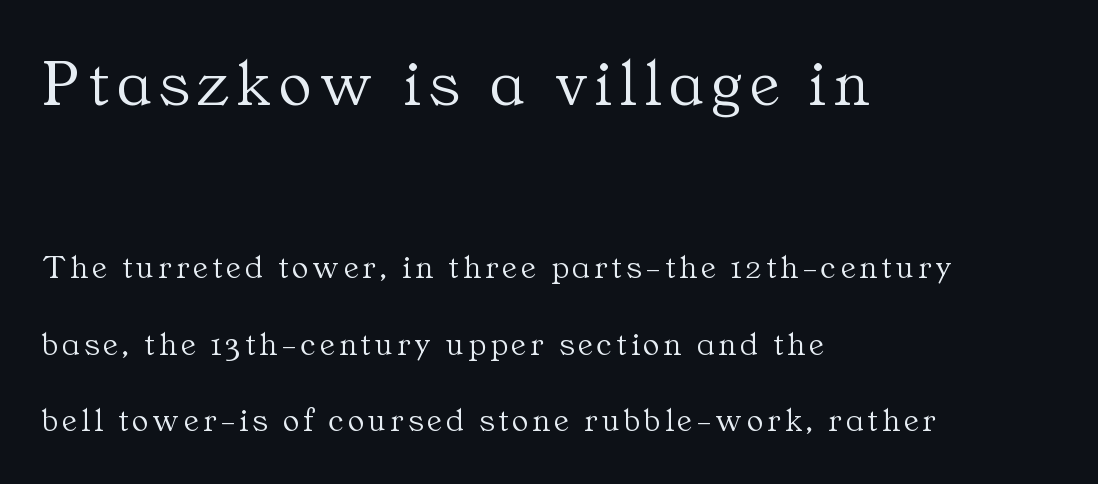
The image shows 67 px light serif type, upright; set left-aligned, loose line spacing (2.25x), not underlined; the first (top) block is 1.97x larger; medium stroke contrast and a medium x-height.
